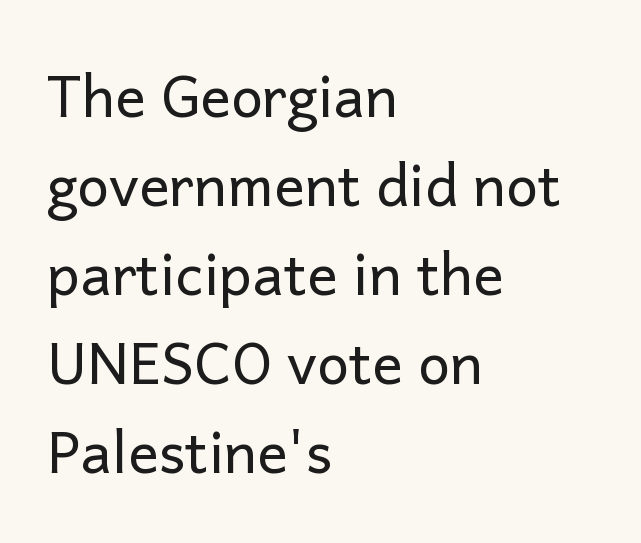
The image shows 57 px regular-weight sans-serif type, upright; set left-aligned, normal line spacing (1.56x), normal letter spacing, not underlined; low stroke contrast and a medium x-height.
